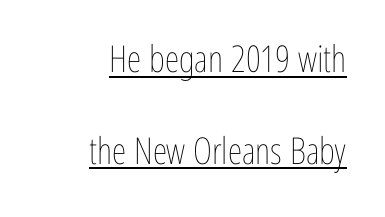
Q: Is the text bold? A: No.
Q: Is the text italic (slanted)? A: No, it is upright.
Q: Is the text underlined? A: Yes.
Q: How is the paragraph aligned? A: Right-aligned.
Q: Is the spacing between letters normal or unusually wide? A: Normal.
Q: Is the spacing between lines tight, normal or loose? A: Loose.
Q: Width (condensed, normal, or wide)? A: Condensed.
Q: Stroke contrast? A: Low.
Q: x-height? A: Medium.
Q: Monospaced? A: No.
